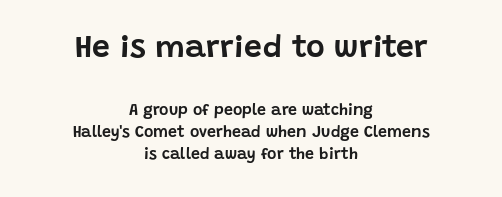
Q: Is the text italic (slanted)? A: No, it is upright.
Q: Is the typeface a serif or a sans-serif typeface? A: Sans-serif.
Q: Is the text underlined? A: No.
Q: How is the paragraph aligned? A: Centered.
Q: Is the spacing between letters normal or unusually wide? A: Normal.
Q: Is the spacing between lines tight, normal or loose? A: Normal.
Q: Which block of text is set in a larger size, the first (top) or the second (bottom)? A: The first (top) one.
Q: Width (condensed, normal, or wide)? A: Normal.
Q: Stroke contrast? A: Low.
Q: x-height? A: Large.
Q: Monospaced? A: No.
